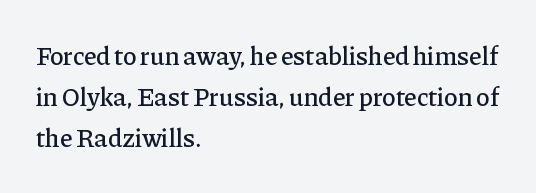
Q: Is the text italic (slanted)? A: No, it is upright.
Q: Is the text underlined? A: No.
Q: How is the paragraph aligned? A: Left-aligned.
Q: Is the spacing between letters normal or unusually wide? A: Normal.
Q: Is the spacing between lines tight, normal or loose? A: Normal.
